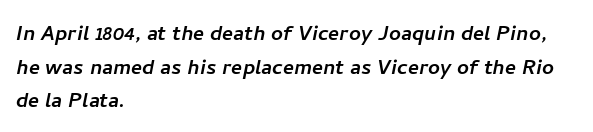
{"underline": "no", "align": "left", "line_spacing": "normal", "line_spacing_ratio": 1.29, "letter_spacing": "normal", "letter_spacing_em": 0.0, "glyph_px": 26}
